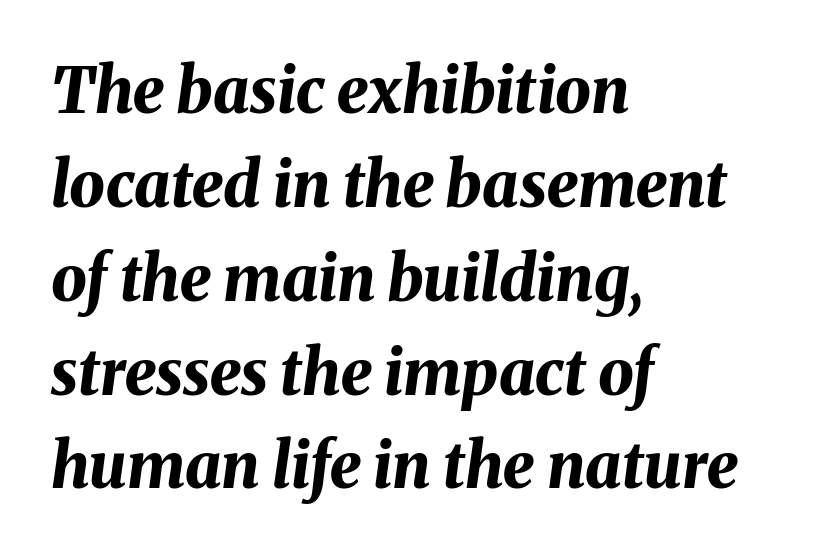
Character widths vary here, with narrow letters taking less room than wide ones. Weight check: bold — yes, fully. Is the type slanted? Yes — the strokes lean at a clear angle. The gaps between neighbouring characters are ordinary and unremarkable. Honestly, the row spacing looks completely unremarkable. Nobody drew a line under any word here.
